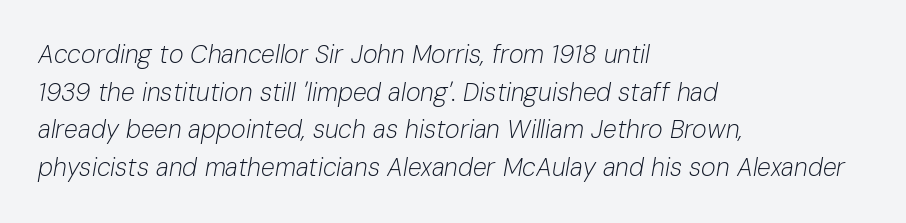
Q: Is the text bold? A: No.
Q: Is the text italic (slanted)? A: Yes, it leans right by about 10 degrees.
Q: Is the text underlined? A: No.
Q: How is the paragraph aligned? A: Left-aligned.
Q: Is the spacing between letters normal or unusually wide? A: Normal.
Q: Is the spacing between lines tight, normal or loose? A: Normal.
